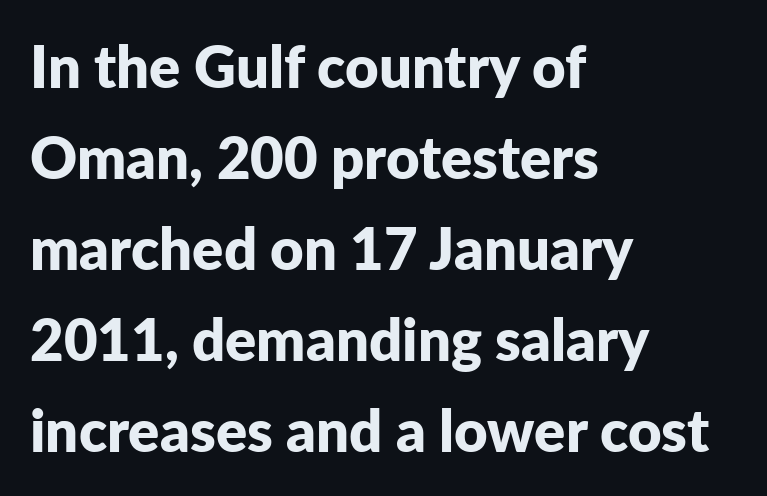
Q: Is the text bold? A: Yes.
Q: Is the text italic (slanted)? A: No, it is upright.
Q: Is the typeface a serif or a sans-serif typeface? A: Sans-serif.
Q: Is the text underlined? A: No.
Q: How is the paragraph aligned? A: Left-aligned.
Q: Is the spacing between letters normal or unusually wide? A: Normal.
Q: Is the spacing between lines tight, normal or loose? A: Normal.
Q: Width (condensed, normal, or wide)? A: Normal.
Q: Stroke contrast? A: Low.
Q: x-height? A: Medium.
Q: Monospaced? A: No.
